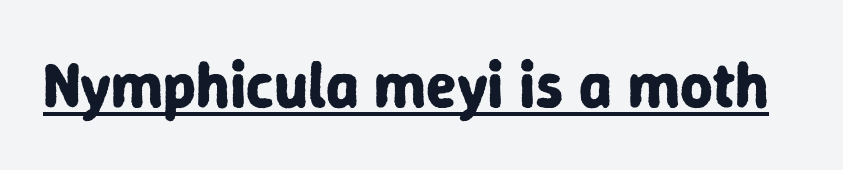
Q: Is the text bold? A: Yes.
Q: Is the text italic (slanted)? A: No, it is upright.
Q: Is the typeface a serif or a sans-serif typeface? A: Sans-serif.
Q: Is the text underlined? A: Yes.
Q: Is the spacing between letters normal or unusually wide? A: Normal.
Q: Width (condensed, normal, or wide)? A: Normal.
Q: Stroke contrast? A: Low.
Q: x-height? A: Medium.
Q: Monospaced? A: No.
